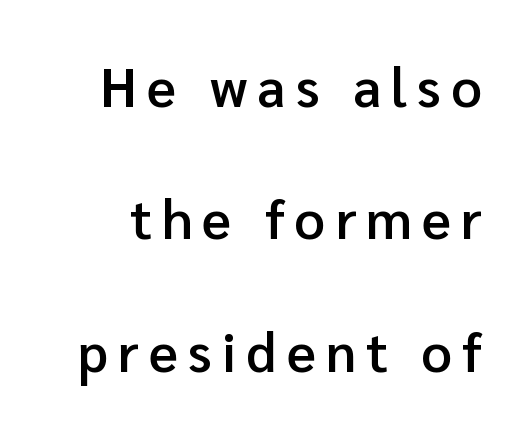
Observe the absence of serifs on each vertical stroke in this sample. The glyphs have the mass of a demibold cut, below bold. If you drew a line through each stem, it would be perfectly vertical. Looks like regular typesetting: each glyph gets only the width it needs. In terms of leading, this rendering errs on the spacious side.
